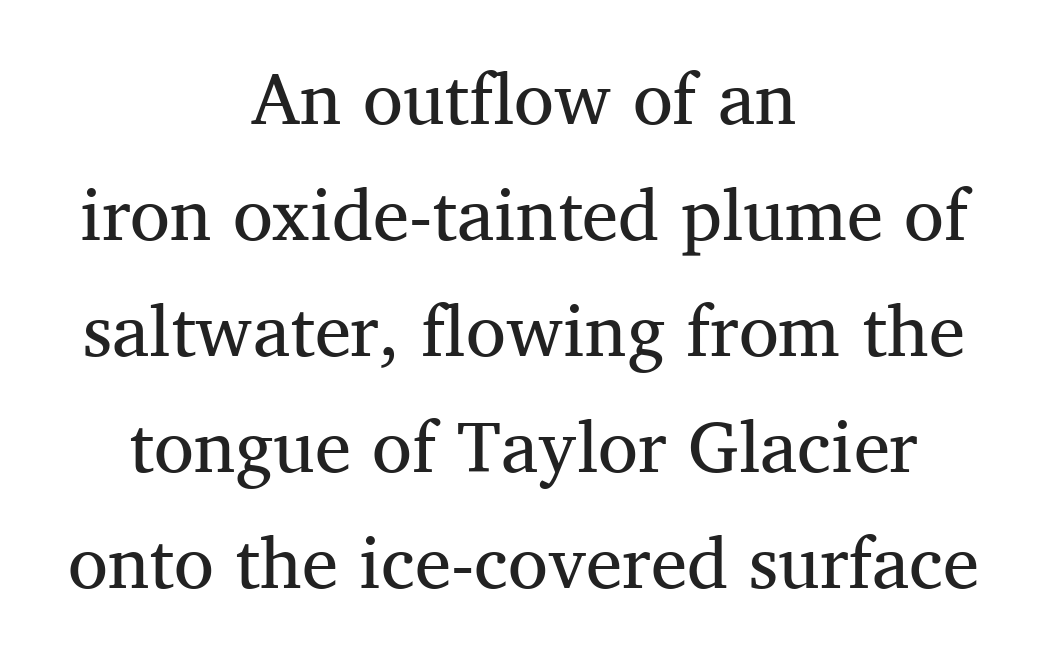
{"serif": "yes", "italic": "no", "bold": "no", "weight": "regular", "width": "normal", "stroke_contrast": "medium", "x_height": "medium", "monospaced": "no", "underline": "no", "align": "center", "line_spacing": "normal", "line_spacing_ratio": 1.59, "letter_spacing": "normal", "letter_spacing_em": 0.0, "glyph_px": 73}
